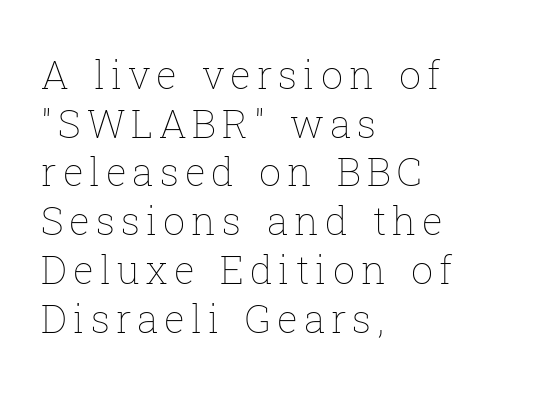
The image shows 39 px thin type, upright; set left-aligned, normal line spacing (1.25x), not underlined; low stroke contrast and a medium x-height.
